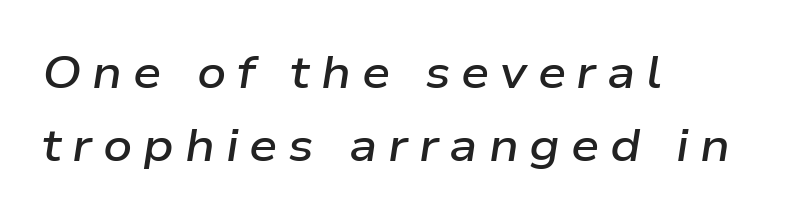
Check under the words: just untouched page. One-word summary of the alignment: left. Note the varied advance widths — an 'i' is clearly narrower than an 'm'. The passage shown leans; its letterforms are oblique.
